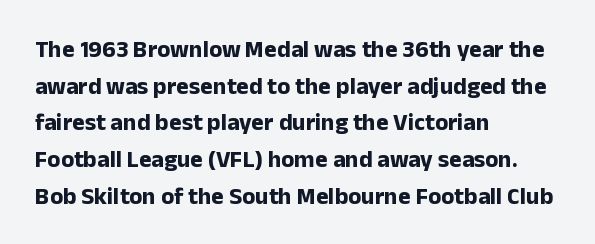
{"italic": "no", "bold": "yes", "underline": "no", "align": "left", "line_spacing": "normal", "line_spacing_ratio": 1.53, "letter_spacing": "normal", "letter_spacing_em": 0.0, "glyph_px": 24}
